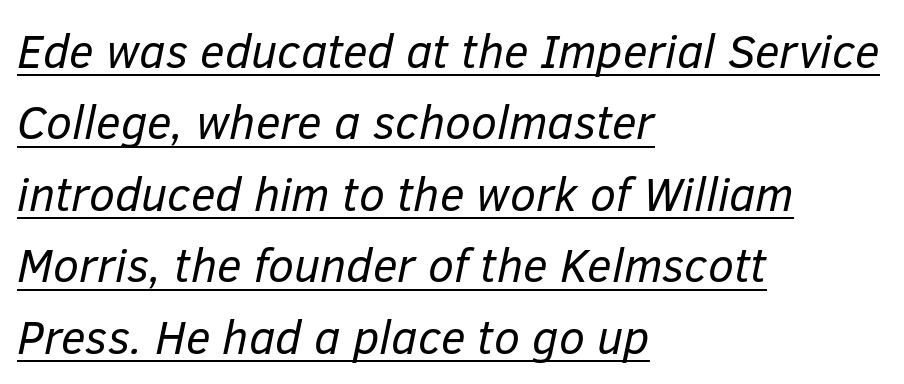
The image shows 47 px regular-weight type, italic (leaning right); set left-aligned, normal line spacing (1.52x), normal letter spacing, underlined; low stroke contrast and a medium x-height.
